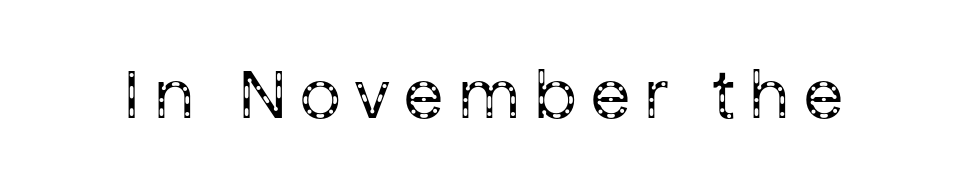
Q: Is the text bold? A: No.
Q: Is the text italic (slanted)? A: No, it is upright.
Q: Is the typeface a serif or a sans-serif typeface? A: Sans-serif.
Q: Is the text underlined? A: No.
Q: Is the spacing between letters normal or unusually wide? A: Unusually wide.
Q: Width (condensed, normal, or wide)? A: Normal.
Q: Stroke contrast? A: Low.
Q: x-height? A: Medium.
Q: Monospaced? A: No.
